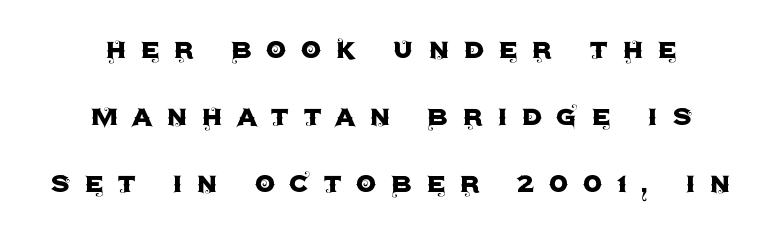
Q: Is the text italic (slanted)? A: No, it is upright.
Q: Is the typeface a serif or a sans-serif typeface? A: Sans-serif.
Q: Is the text underlined? A: No.
Q: How is the paragraph aligned? A: Centered.
Q: Is the spacing between letters normal or unusually wide? A: Unusually wide.
Q: Is the spacing between lines tight, normal or loose? A: Loose.
Q: Width (condensed, normal, or wide)? A: Normal.
Q: x-height? A: Large.
Q: Monospaced? A: No.
